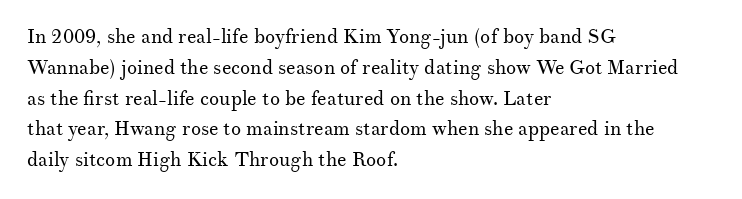
The image shows 20 px text type, upright; set left-aligned, normal line spacing (1.54x), normal letter spacing, not underlined.
